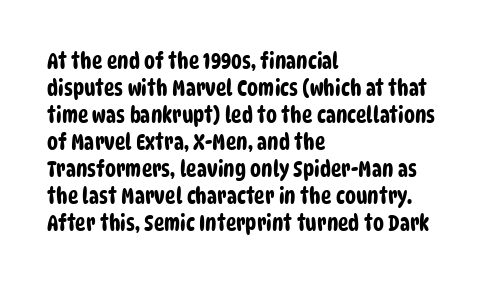
Q: Is the text underlined? A: No.
Q: How is the paragraph aligned? A: Left-aligned.
Q: Is the spacing between letters normal or unusually wide? A: Normal.
